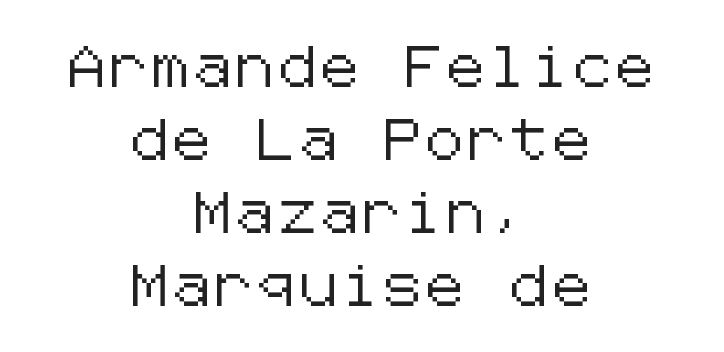
Type without underlining. Regarding serifs, this sample does without them. Posture: upright roman. Line starts and ends both wander, symmetrically.
